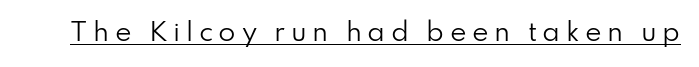
{"italic": "no", "bold": "no", "underline": "yes", "letter_spacing": "wide", "letter_spacing_em": 0.22, "glyph_px": 25}
